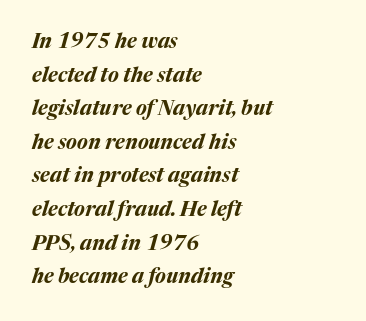
Q: Is the text bold? A: Yes.
Q: Is the text italic (slanted)? A: Yes, it leans right by about 17 degrees.
Q: Is the text underlined? A: No.
Q: How is the paragraph aligned? A: Left-aligned.
Q: Is the spacing between letters normal or unusually wide? A: Normal.
Q: Is the spacing between lines tight, normal or loose? A: Normal.
